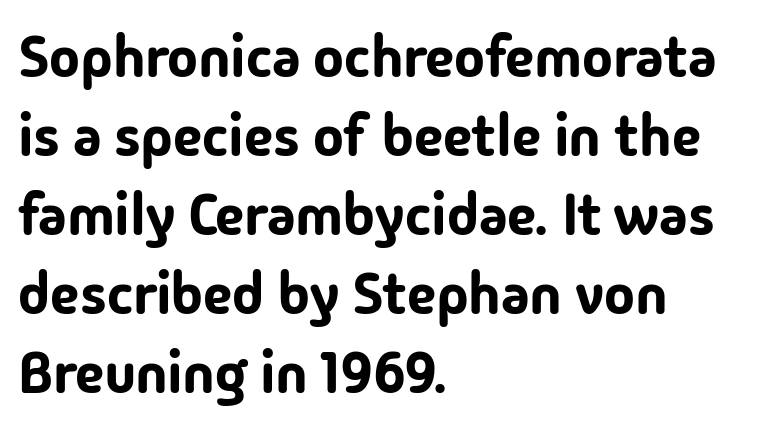
{"serif": "no", "italic": "no", "width": "normal", "stroke_contrast": "low", "x_height": "medium", "monospaced": "no", "underline": "no", "align": "left", "line_spacing": "normal", "line_spacing_ratio": 1.36, "letter_spacing": "normal", "letter_spacing_em": 0.0, "glyph_px": 58}
